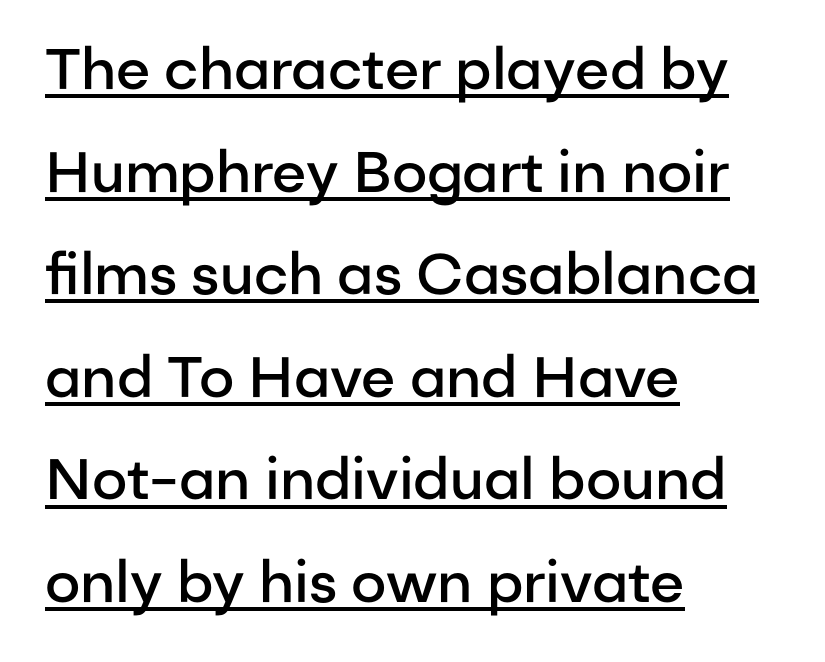
{"serif": "no", "italic": "no", "bold": "semi", "weight": "semibold", "width": "normal", "stroke_contrast": "low", "x_height": "medium", "monospaced": "no", "underline": "yes", "align": "left", "line_spacing_ratio": 1.8, "letter_spacing": "normal", "letter_spacing_em": 0.0, "glyph_px": 57}
